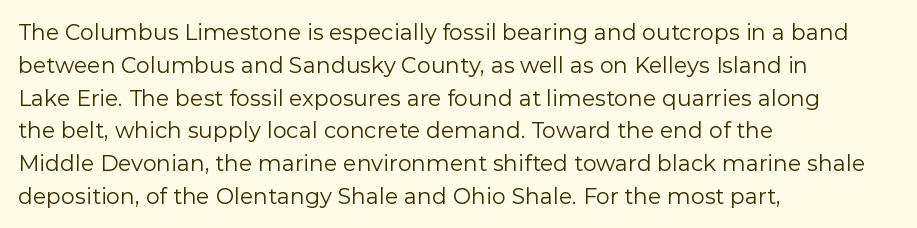
The image shows 22 px text type, upright; set left-aligned, normal line spacing (1.49x), normal letter spacing, not underlined.
